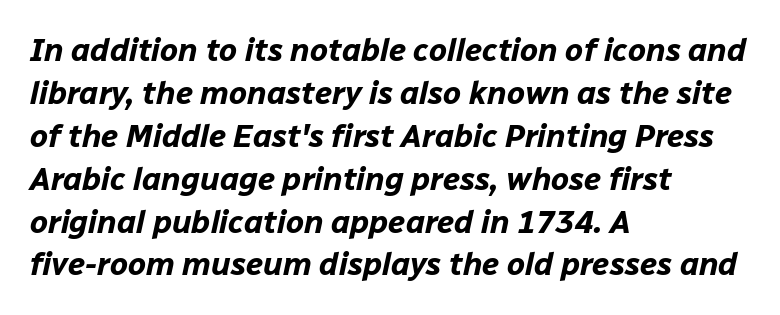
The image shows 32 px bold type, italic (leaning right); set left-aligned, normal line spacing (1.34x), normal letter spacing, not underlined; low stroke contrast and a medium x-height.
